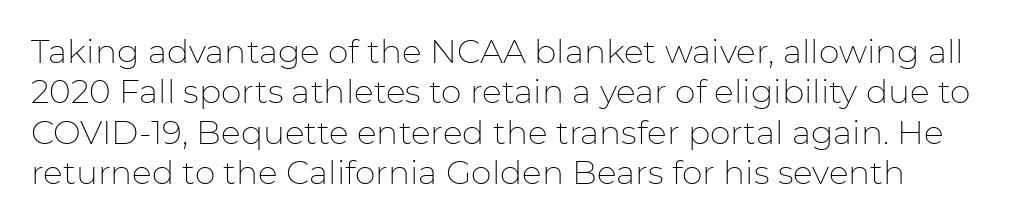
{"serif": "no", "italic": "no", "bold": "no", "weight": "thin", "width": "normal", "stroke_contrast": "low", "x_height": "medium", "monospaced": "no", "underline": "no", "line_spacing_ratio": 1.22, "letter_spacing": "normal", "letter_spacing_em": 0.0, "glyph_px": 33}
